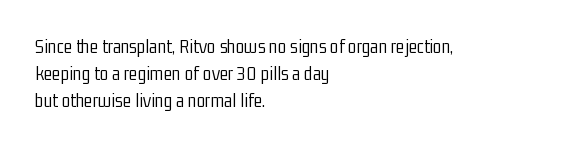
The image shows 20 px text type, upright; set left-aligned, normal line spacing (1.35x), normal letter spacing, not underlined.
